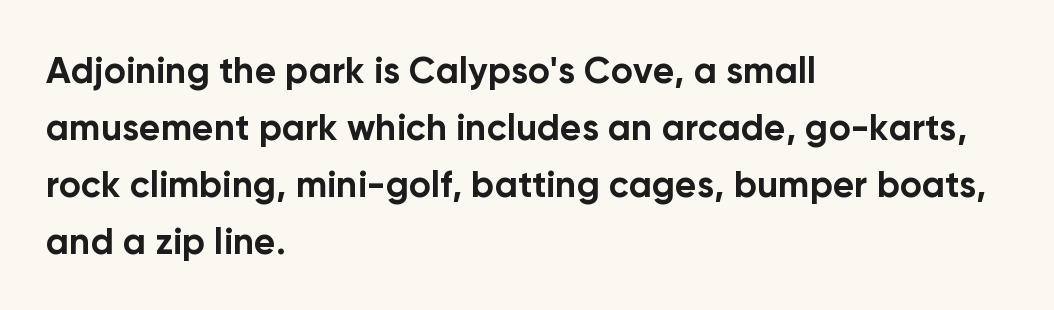
Nothing sits at the stroke ends, so this counts as sans-serif. This rendering leaves character spacing at its baseline value. The compositor pushed each line to the left boundary. These lines are rendered in a variable-pitch font. Students, this is bold: see how much ink each stroke carries.
